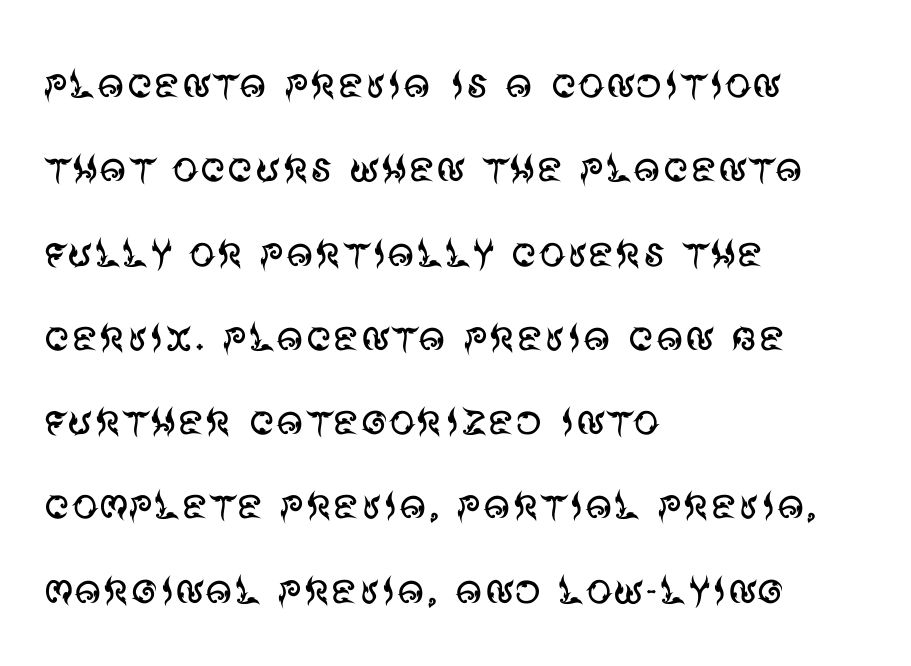
Q: Is the text bold? A: No.
Q: Is the text italic (slanted)? A: No, it is upright.
Q: Is the typeface a serif or a sans-serif typeface? A: Sans-serif.
Q: Is the text underlined? A: No.
Q: How is the paragraph aligned? A: Left-aligned.
Q: Is the spacing between letters normal or unusually wide? A: Normal.
Q: Is the spacing between lines tight, normal or loose? A: Normal.
Q: Width (condensed, normal, or wide)? A: Normal.
Q: Stroke contrast? A: Medium.
Q: x-height? A: Large.
Q: Monospaced? A: No.
